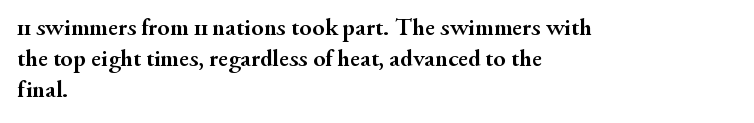
Q: Is the text bold? A: Yes.
Q: Is the text italic (slanted)? A: No, it is upright.
Q: Is the text underlined? A: No.
Q: How is the paragraph aligned? A: Left-aligned.
Q: Is the spacing between letters normal or unusually wide? A: Normal.
Q: Is the spacing between lines tight, normal or loose? A: Normal.
